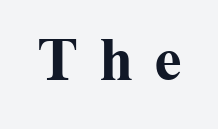
{"serif": "yes", "italic": "no", "bold": "yes", "weight": "bold", "width": "normal", "stroke_contrast": "medium", "x_height": "medium", "monospaced": "no", "underline": "no", "letter_spacing": "wide", "letter_spacing_em": 0.33, "glyph_px": 62}
